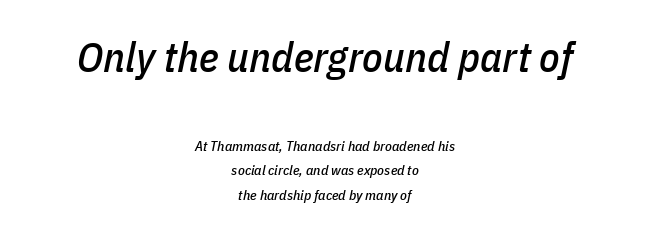
{"italic": "yes", "lean": "right", "slant_degrees": 11, "width": "condensed", "stroke_contrast": "low", "x_height": "medium", "monospaced": "no", "underline": "no", "align": "center", "line_spacing_ratio": 1.76, "letter_spacing": "normal", "letter_spacing_em": 0.0, "larger_block": "first", "size_ratio": 3.0, "glyph_px": 42}
